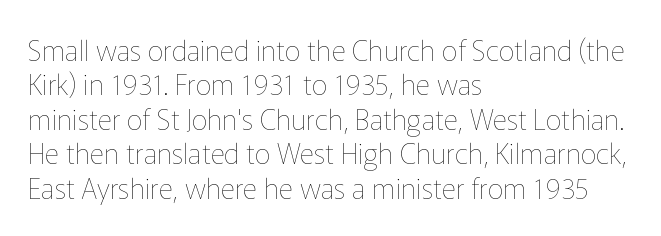
{"italic": "no", "bold": "no", "weight": "thin", "width": "normal", "stroke_contrast": "low", "x_height": "medium", "monospaced": "no", "underline": "no", "align": "left", "line_spacing_ratio": 1.23, "letter_spacing": "normal", "letter_spacing_em": 0.0, "glyph_px": 28}
